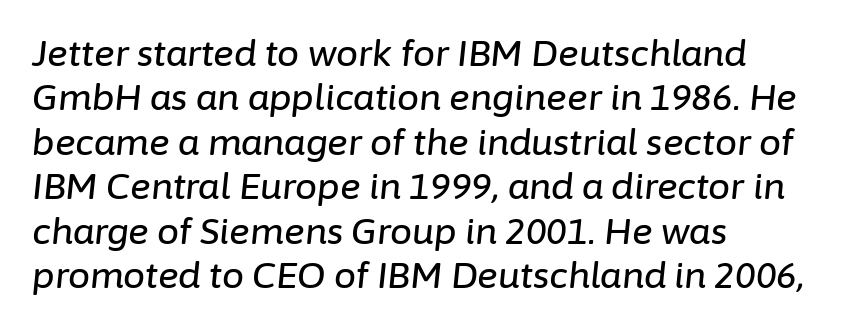
Q: Is the text italic (slanted)? A: Yes, it leans right by about 6 degrees.
Q: Is the text underlined? A: No.
Q: How is the paragraph aligned? A: Left-aligned.
Q: Is the spacing between letters normal or unusually wide? A: Normal.
Q: Is the spacing between lines tight, normal or loose? A: Normal.
Q: Width (condensed, normal, or wide)? A: Normal.
Q: Stroke contrast? A: Low.
Q: x-height? A: Medium.
Q: Monospaced? A: No.
